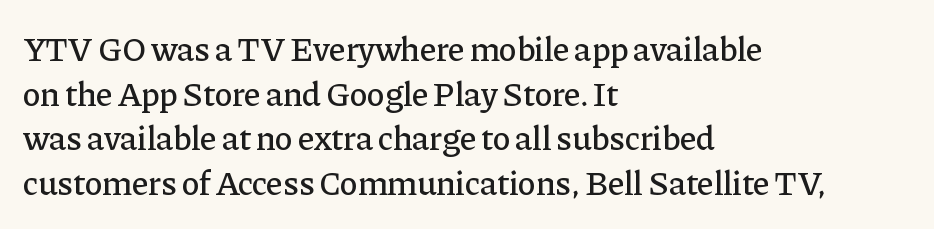
{"serif": "yes", "italic": "no", "width": "normal", "stroke_contrast": "low", "x_height": "medium", "monospaced": "no", "underline": "no", "align": "left", "line_spacing": "normal", "line_spacing_ratio": 1.31, "letter_spacing": "normal", "letter_spacing_em": 0.0, "glyph_px": 34}
